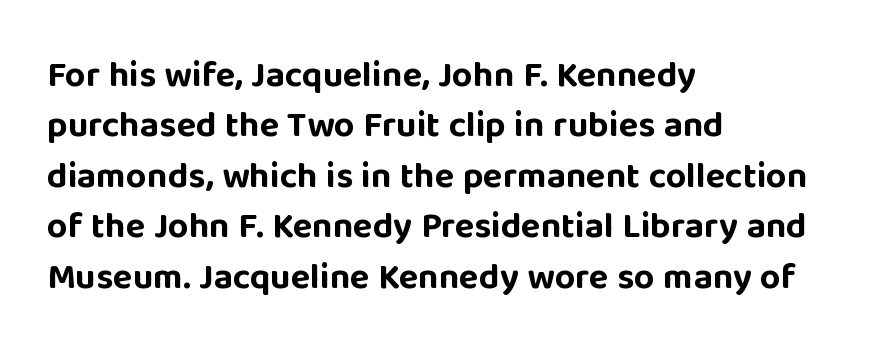
The image shows 36 px bold sans-serif type, upright; set left-aligned, normal line spacing (1.4x), normal letter spacing, not underlined; low stroke contrast and a large x-height.
